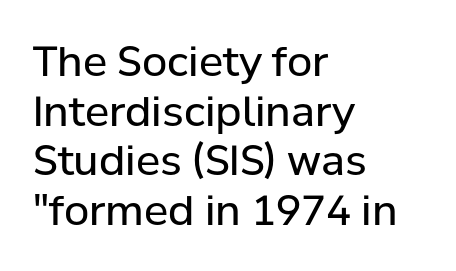
{"serif": "no", "italic": "no", "bold": "no", "weight": "regular", "width": "normal", "stroke_contrast": "low", "x_height": "medium", "monospaced": "no", "underline": "no", "align": "left", "line_spacing_ratio": 1.21, "letter_spacing": "normal", "letter_spacing_em": 0.0, "glyph_px": 41}
